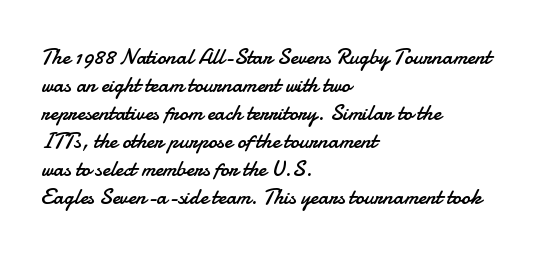
Q: Is the text bold? A: No.
Q: Is the text italic (slanted)? A: Yes.
Q: Is the text underlined? A: No.
Q: How is the paragraph aligned? A: Left-aligned.
Q: Is the spacing between letters normal or unusually wide? A: Normal.
Q: Is the spacing between lines tight, normal or loose? A: Normal.
